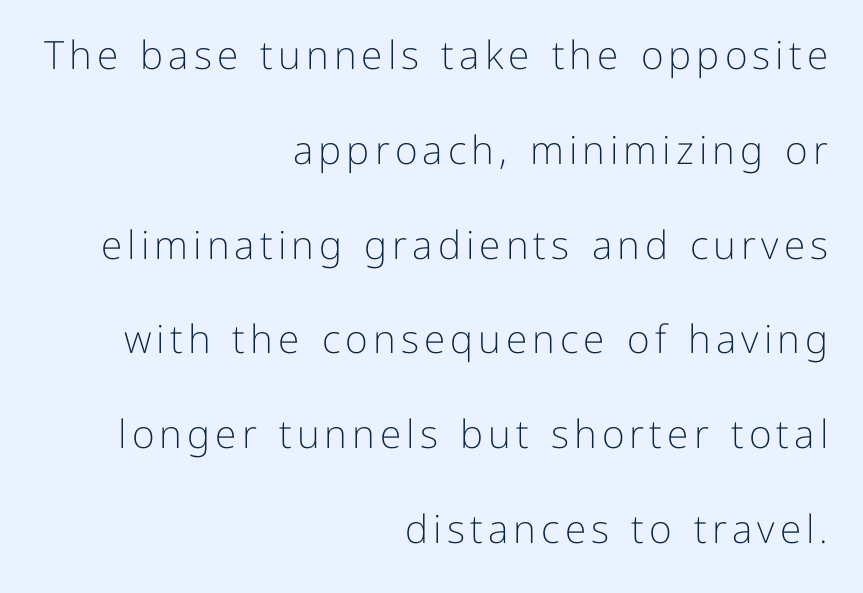
{"serif": "no", "italic": "no", "bold": "no", "weight": "light", "width": "normal", "stroke_contrast": "low", "x_height": "medium", "monospaced": "no", "underline": "no", "align": "right", "line_spacing": "loose", "line_spacing_ratio": 2.43, "glyph_px": 39}
